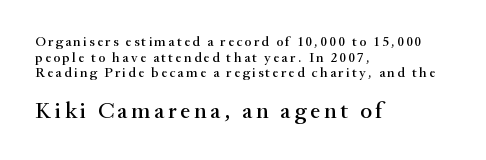
Honestly, the rows look squashed on top of each other. Characters remain perfectly vertical along every line. Between these two stacked blocks, the lower one wins on size. Visually the block forms a straight wall on the left and a jagged coastline on the right. No word sits above an underline.
